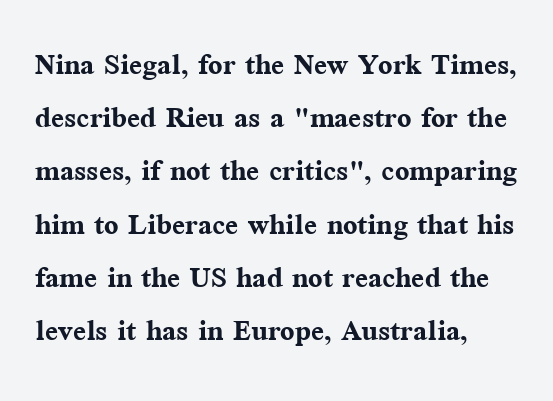
Q: Is the text bold? A: Yes.
Q: Is the text italic (slanted)? A: No, it is upright.
Q: Is the typeface a serif or a sans-serif typeface? A: Serif.
Q: Is the text underlined? A: No.
Q: How is the paragraph aligned? A: Left-aligned.
Q: Is the spacing between letters normal or unusually wide? A: Normal.
Q: Is the spacing between lines tight, normal or loose? A: Normal.
Q: Width (condensed, normal, or wide)? A: Normal.
Q: Stroke contrast? A: Medium.
Q: x-height? A: Medium.
Q: Monospaced? A: No.
